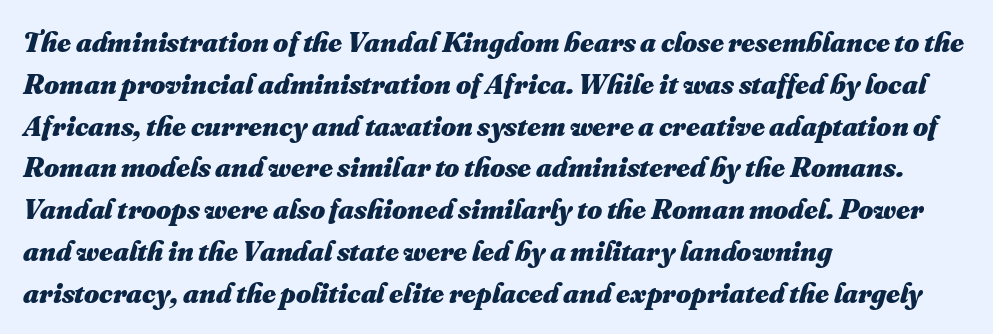
{"bold": "yes", "weight": "heavy", "width": "normal", "stroke_contrast": "medium", "x_height": "small", "monospaced": "no", "underline": "no", "align": "left", "line_spacing": "normal", "line_spacing_ratio": 1.44, "letter_spacing": "normal", "letter_spacing_em": 0.0, "glyph_px": 29}
